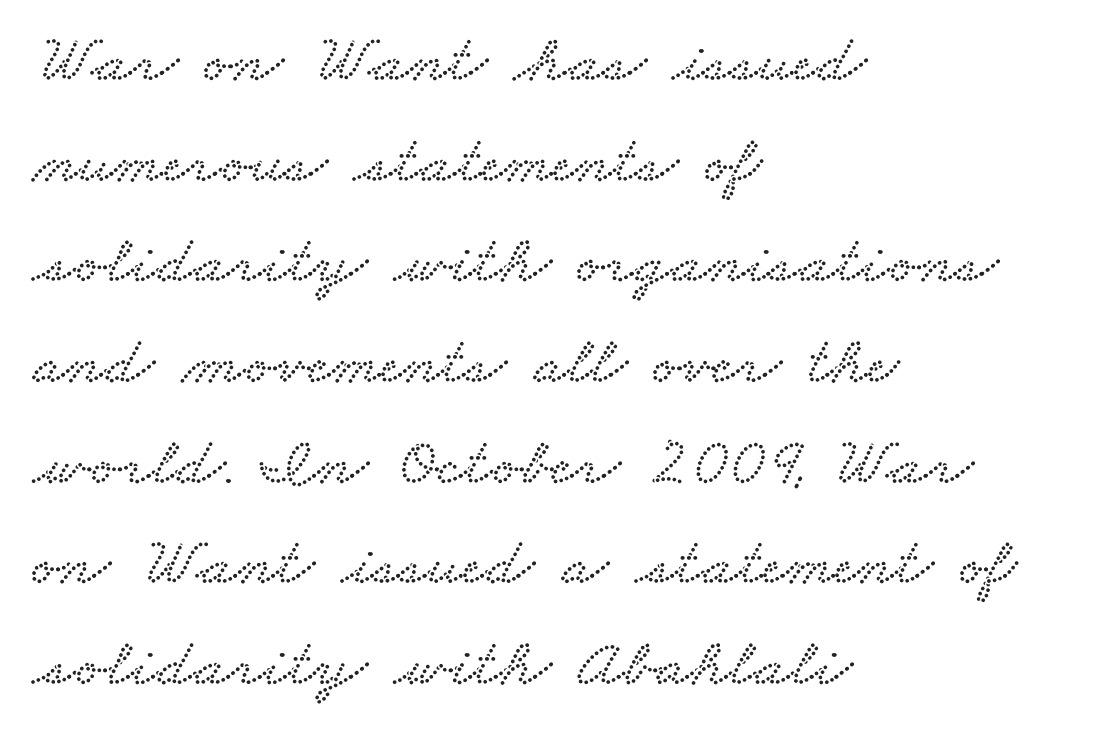
{"serif": "yes", "width": "wide", "stroke_contrast": "low", "x_height": "small", "monospaced": "no", "underline": "no", "align": "left", "line_spacing": "normal", "line_spacing_ratio": 1.48, "letter_spacing": "normal", "letter_spacing_em": 0.0, "glyph_px": 68}
